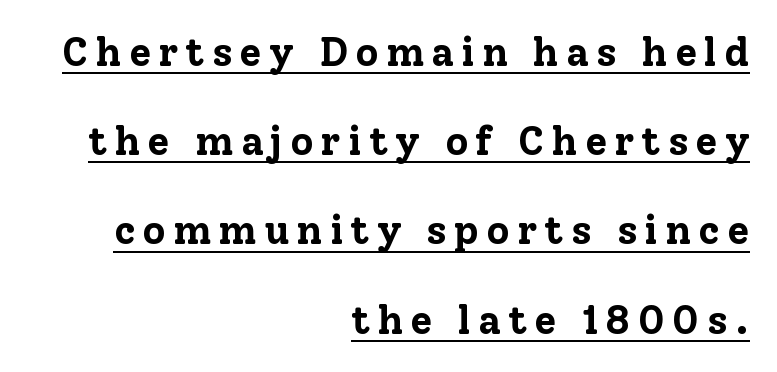
Italic: no, the glyphs are upright roman. The face used here has the dense, thick strokes of a bold. Type style note: has serifs. Vertical spacing — loose. The rendering uses natural spacing where letterforms have individual widths. A flush-right, rag-left setting is used for this passage.
